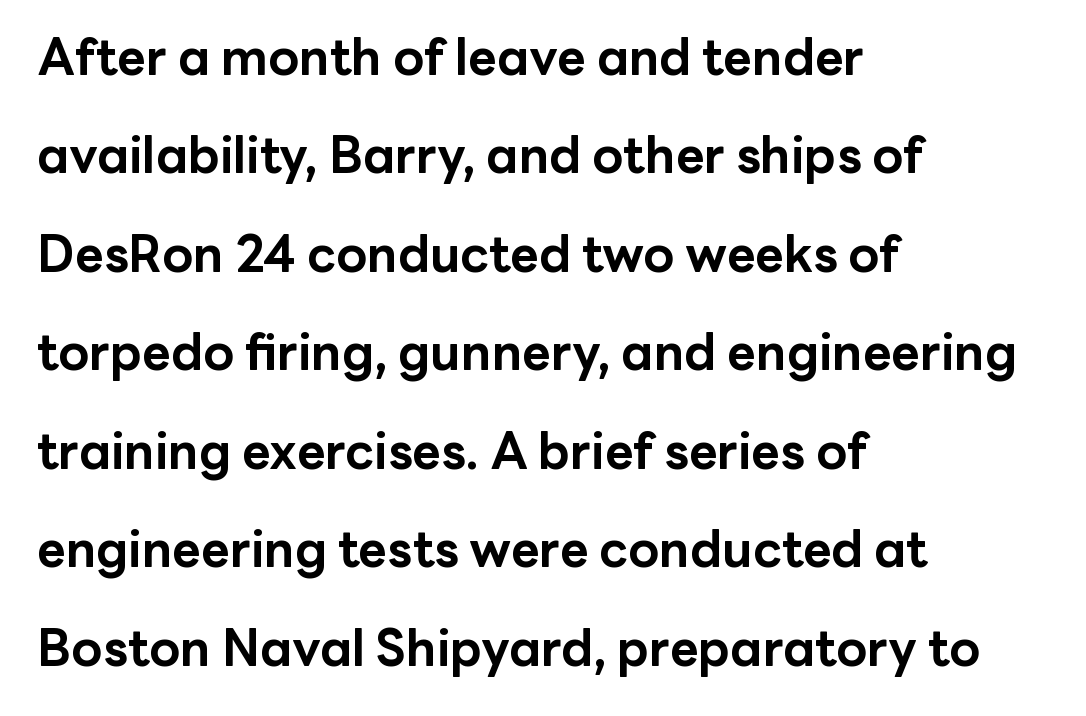
Q: Is the text bold? A: Yes.
Q: Is the text italic (slanted)? A: No, it is upright.
Q: Is the typeface a serif or a sans-serif typeface? A: Sans-serif.
Q: Is the text underlined? A: No.
Q: How is the paragraph aligned? A: Left-aligned.
Q: Is the spacing between letters normal or unusually wide? A: Normal.
Q: Is the spacing between lines tight, normal or loose? A: Loose.
Q: Width (condensed, normal, or wide)? A: Normal.
Q: Stroke contrast? A: Low.
Q: x-height? A: Medium.
Q: Monospaced? A: No.
